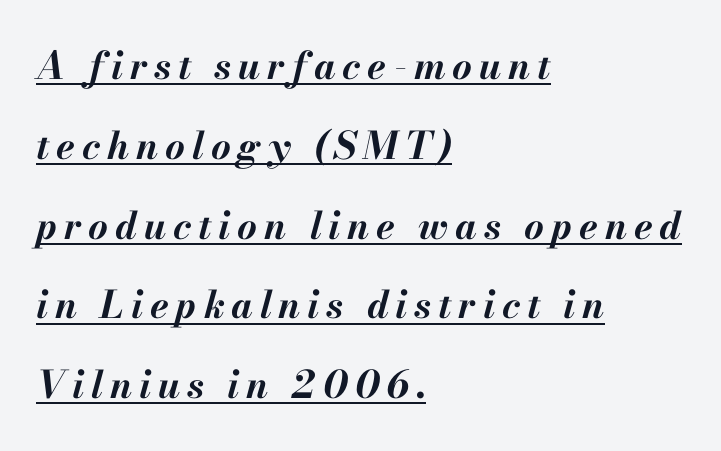
{"italic": "yes", "lean": "right", "slant_degrees": 13, "bold": "yes", "weight": "bold", "width": "normal", "stroke_contrast": "medium", "x_height": "small", "monospaced": "no", "underline": "yes", "align": "left", "line_spacing": "loose", "line_spacing_ratio": 2.1, "glyph_px": 38}
